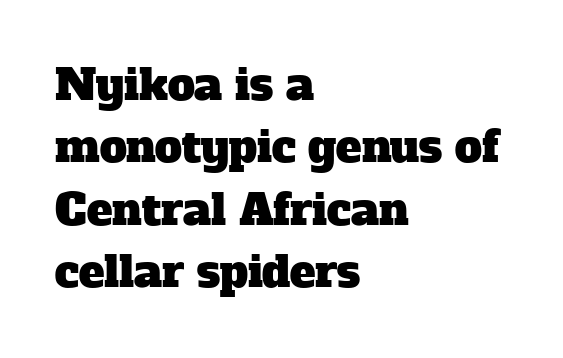
The image shows 43 px serif type; set left-aligned, normal line spacing (1.45x), normal letter spacing, not underlined; low stroke contrast and a medium x-height.
